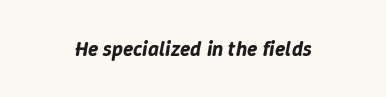
Anything drawn beneath the words? Only blank space. In CSS terms this would be text-align: center. This rendering leaves character spacing at its baseline value. Notice how the stems are inclined rather than vertical — that's the hallmark of italics.
